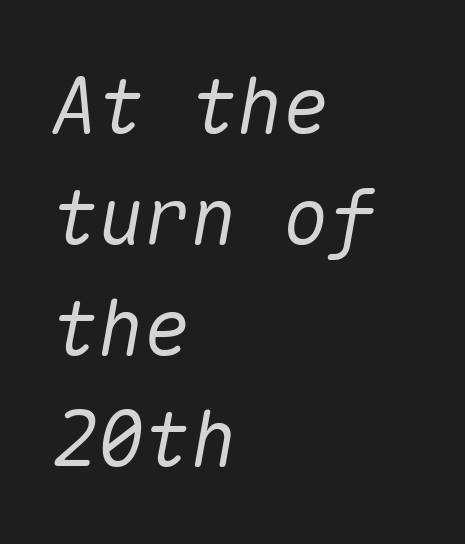
The image shows 77 px text type, italic (leaning right), monospaced; set left-aligned, normal line spacing (1.44x), normal letter spacing, not underlined; medium stroke contrast and a medium x-height.
